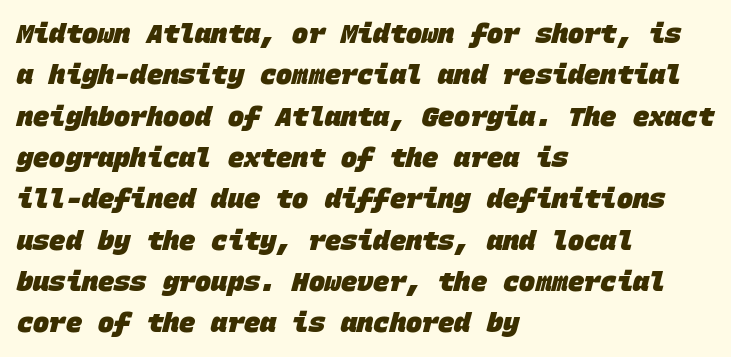
The image shows 27 px bold type; set left-aligned, normal line spacing (1.53x), normal letter spacing, not underlined.
